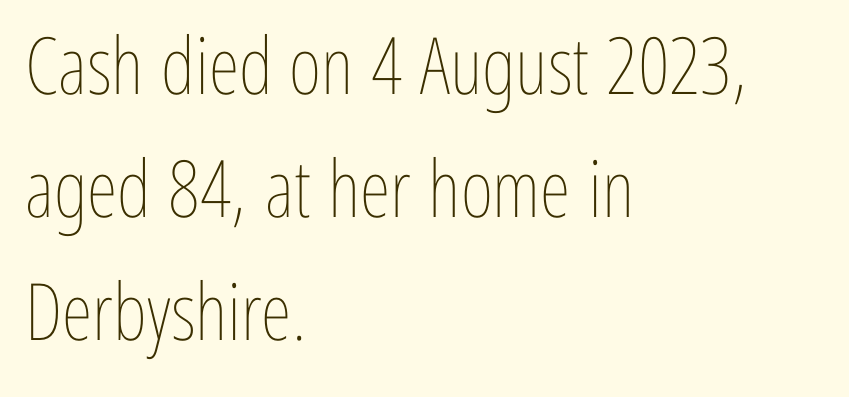
The image shows 79 px thin, condensed type, upright; set left-aligned, normal line spacing (1.56x), normal letter spacing, not underlined; low stroke contrast and a medium x-height.
